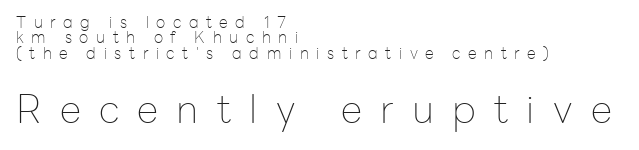
{"serif": "no", "italic": "no", "bold": "no", "weight": "thin", "width": "normal", "stroke_contrast": "low", "x_height": "medium", "monospaced": "no", "underline": "no", "align": "left", "line_spacing": "tight", "line_spacing_ratio": 0.96, "letter_spacing": "wide", "letter_spacing_em": 0.47, "larger_block": "second", "size_ratio": 2.44, "glyph_px": 39}
